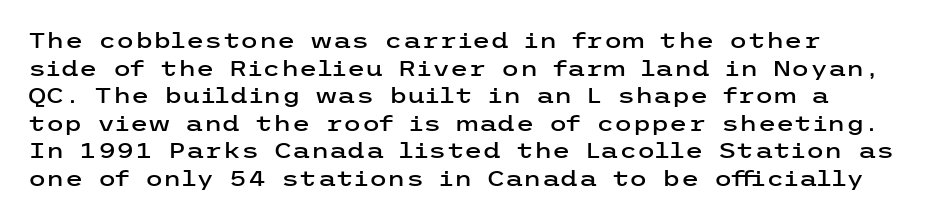
Q: Is the text italic (slanted)? A: No, it is upright.
Q: Is the text underlined? A: No.
Q: Is the spacing between letters normal or unusually wide? A: Normal.
Q: Is the spacing between lines tight, normal or loose? A: Normal.
